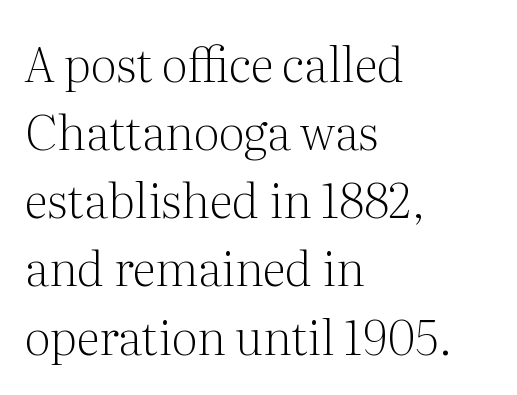
The image shows 48 px light serif type, upright; set left-aligned, normal line spacing (1.42x), normal letter spacing, not underlined; medium stroke contrast and a medium x-height.
